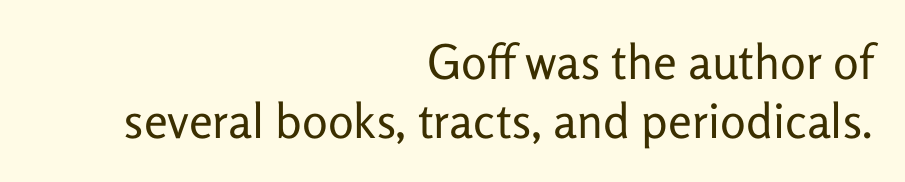
The area under the type is left untouched. Horizontally, the lines are justified to the trailing edge only. Compared with a typical body face, this is equally light or lighter still. Looks like regular typesetting: each glyph gets only the width it needs.
